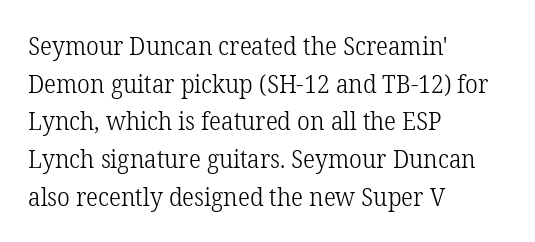
The face used here is rendered with its standard letterfit. Just letters on the line, the space beneath them empty. Caption: face not bold, strokes unweighted. Line spacing here is normal.
